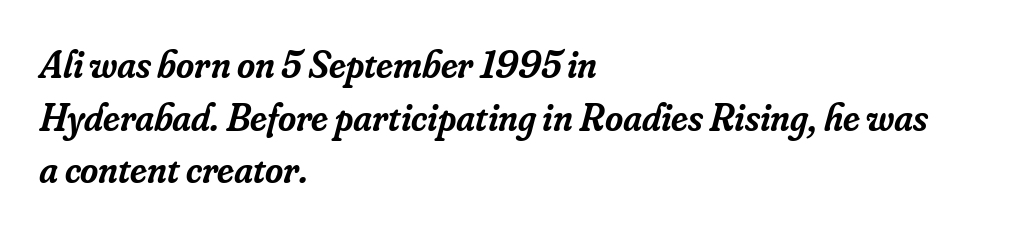
Character widths vary here, with narrow letters taking less room than wide ones. This sample uses a serif face. The space between consecutive lines is moderate. The typography opts for an oblique posture over an upright one. Descenders are the only things crossing below the line.
